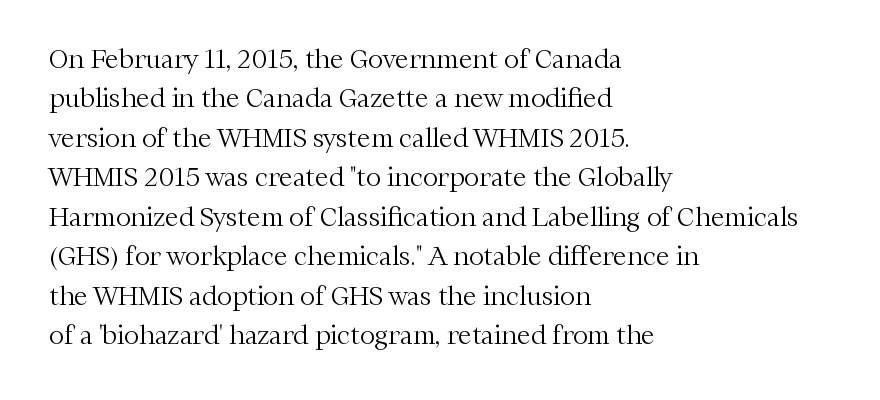
Q: Is the text bold? A: No.
Q: Is the text italic (slanted)? A: No, it is upright.
Q: Is the text underlined? A: No.
Q: How is the paragraph aligned? A: Left-aligned.
Q: Is the spacing between letters normal or unusually wide? A: Normal.
Q: Is the spacing between lines tight, normal or loose? A: Normal.
